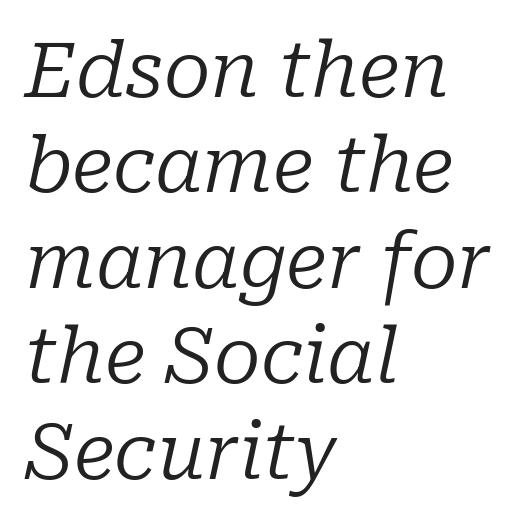
The image shows 77 px regular-weight serif type, italic (leaning right); set left-aligned, line spacing 1.24x, normal letter spacing, not underlined; low stroke contrast and a medium x-height.
